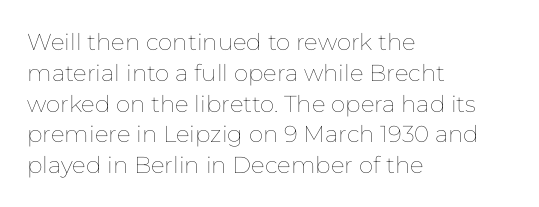
Descenders are the only things crossing below the line. The font sits on the lighter half of the weight spectrum, regular included. Does the copy run flush right? No — it runs flush left. Vertically, the passage feels balanced, rows spaced as you'd expect.
